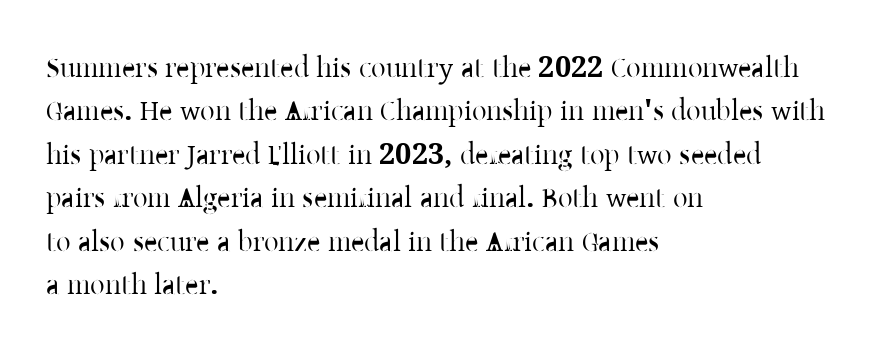
Q: Is the text italic (slanted)? A: No, it is upright.
Q: Is the typeface a serif or a sans-serif typeface? A: Serif.
Q: Is the text underlined? A: No.
Q: How is the paragraph aligned? A: Left-aligned.
Q: Is the spacing between letters normal or unusually wide? A: Normal.
Q: Is the spacing between lines tight, normal or loose? A: Normal.
Q: Width (condensed, normal, or wide)? A: Normal.
Q: Stroke contrast? A: Low.
Q: x-height? A: Medium.
Q: Monospaced? A: No.
